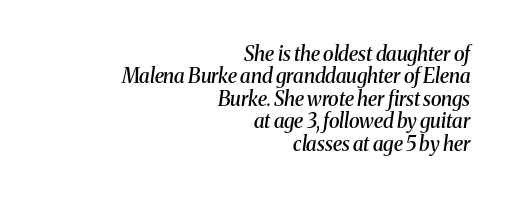
What's the leading like? Squeezed, with rows nearly overlapping. If you drew a line through each stem, it would be angled. Slightly chunky letters — semibold, I'd say, not full bold. No extra tracking has been applied to these lines. Nobody drew a line under any word here.
